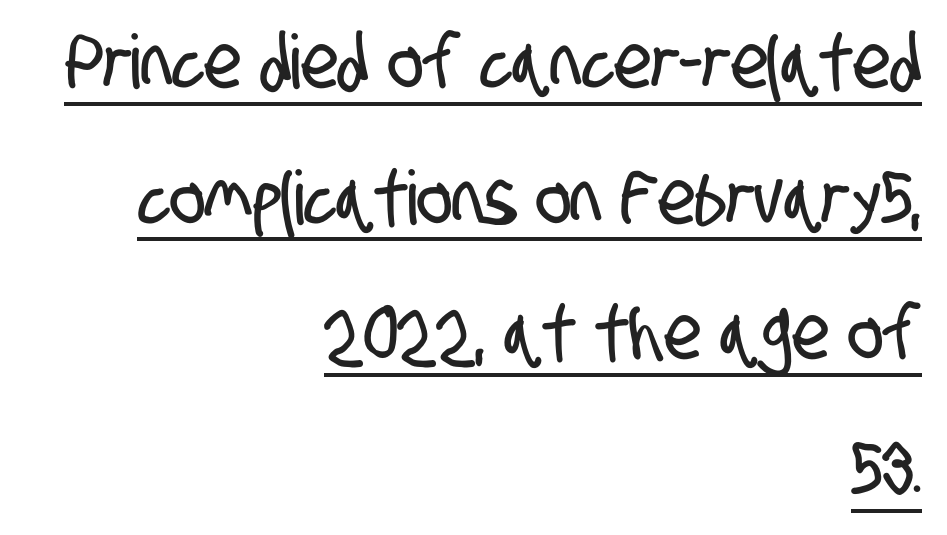
Q: Is the typeface a serif or a sans-serif typeface? A: Sans-serif.
Q: Is the text underlined? A: Yes.
Q: How is the paragraph aligned? A: Right-aligned.
Q: Is the spacing between letters normal or unusually wide? A: Normal.
Q: Width (condensed, normal, or wide)? A: Condensed.
Q: Stroke contrast? A: Low.
Q: x-height? A: Large.
Q: Monospaced? A: No.
